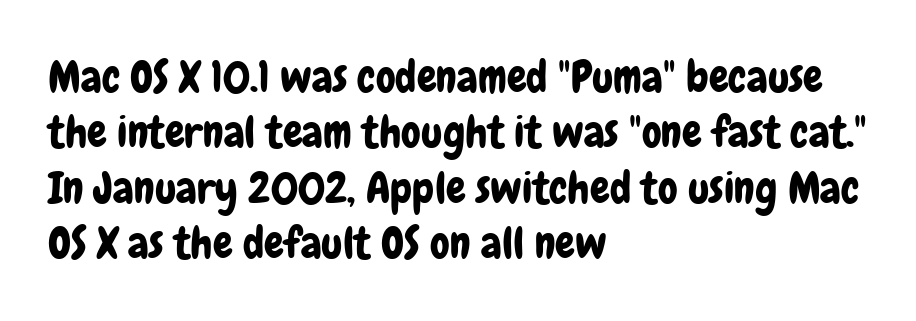
The image shows 44 px condensed sans-serif type, upright; set left-aligned, normal line spacing (1.26x), normal letter spacing, not underlined; low stroke contrast and a medium x-height.
